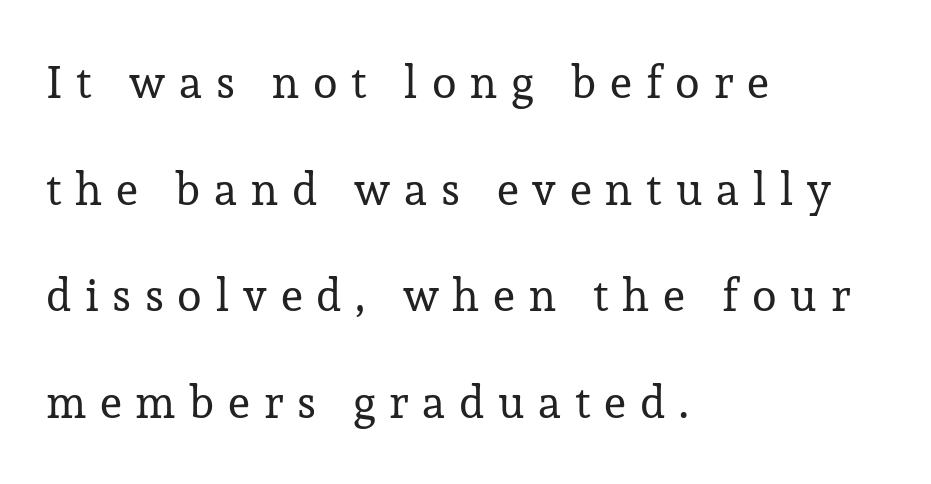
{"serif": "yes", "italic": "no", "bold": "no", "weight": "regular", "width": "normal", "stroke_contrast": "low", "x_height": "medium", "monospaced": "no", "underline": "no", "align": "left", "line_spacing": "loose", "line_spacing_ratio": 2.37, "letter_spacing": "wide", "letter_spacing_em": 0.31, "glyph_px": 45}
